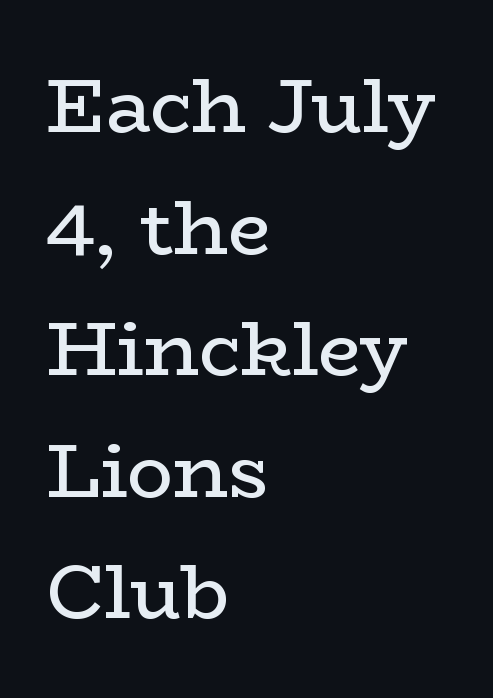
Q: Is the text bold? A: No.
Q: Is the text italic (slanted)? A: No, it is upright.
Q: Is the typeface a serif or a sans-serif typeface? A: Serif.
Q: Is the text underlined? A: No.
Q: How is the paragraph aligned? A: Left-aligned.
Q: Is the spacing between letters normal or unusually wide? A: Normal.
Q: Is the spacing between lines tight, normal or loose? A: Normal.
Q: Width (condensed, normal, or wide)? A: Wide.
Q: Stroke contrast? A: Low.
Q: x-height? A: Medium.
Q: Monospaced? A: No.
